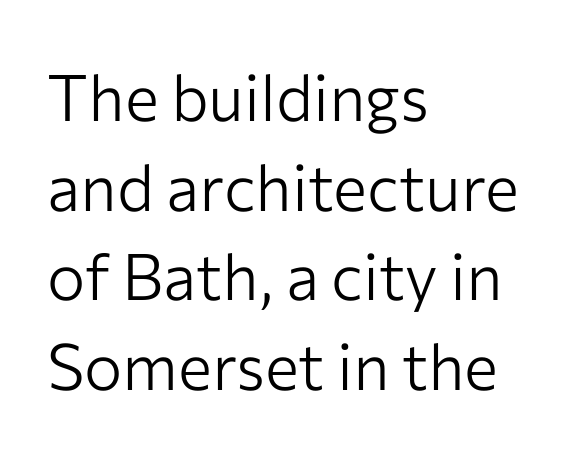
{"serif": "no", "italic": "no", "bold": "no", "weight": "light", "width": "normal", "stroke_contrast": "low", "x_height": "medium", "monospaced": "no", "underline": "no", "align": "left", "line_spacing": "normal", "line_spacing_ratio": 1.4, "letter_spacing": "normal", "letter_spacing_em": 0.0, "glyph_px": 64}
